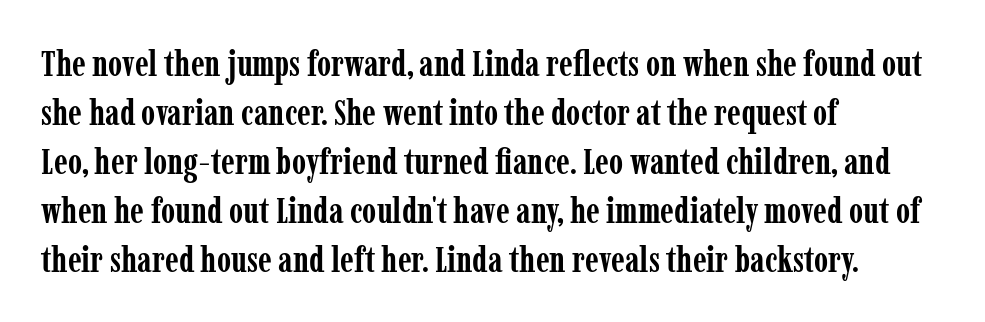
{"serif": "yes", "italic": "no", "bold": "yes", "weight": "semibold", "width": "condensed", "stroke_contrast": "low", "x_height": "medium", "monospaced": "no", "underline": "no", "align": "left", "line_spacing": "normal", "line_spacing_ratio": 1.36, "letter_spacing": "normal", "letter_spacing_em": 0.0, "glyph_px": 36}
